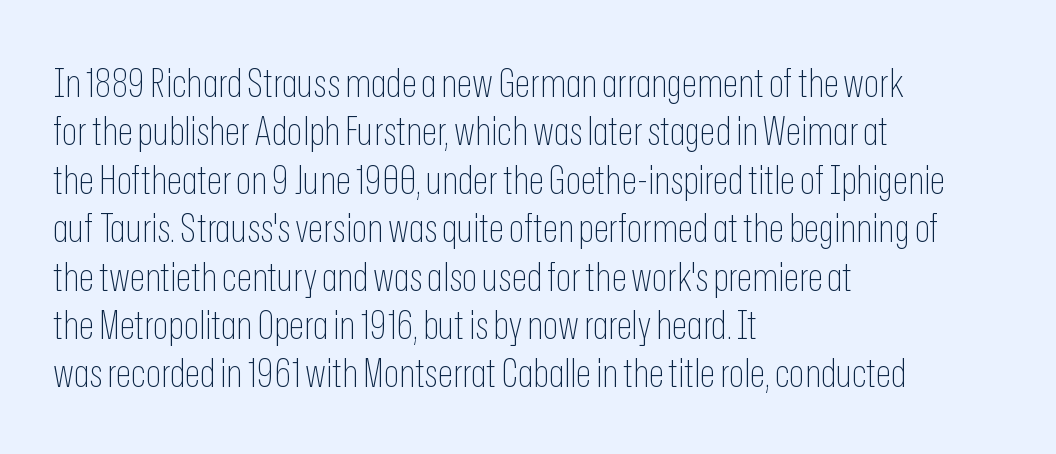
The image shows 40 px thin, condensed sans-serif type, upright; set left-aligned, line spacing 1.21x, normal letter spacing, not underlined; low stroke contrast and a medium x-height.
